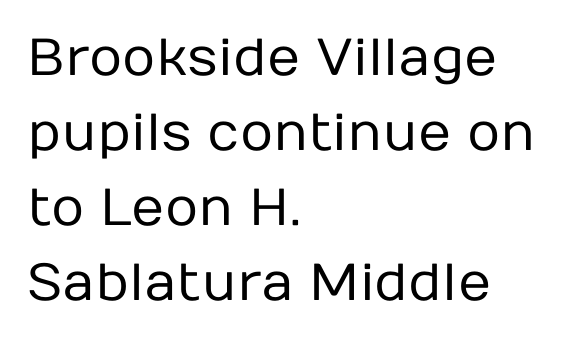
The text block is weighted toward the left margin, trailing off unevenly rightward. Check where the strokes stop: nothing finishes them off — pure sans. Spacing between characters is what you'd get straight out of the box. Reading down the column, the eye jumps a familiar distance to each next line.
